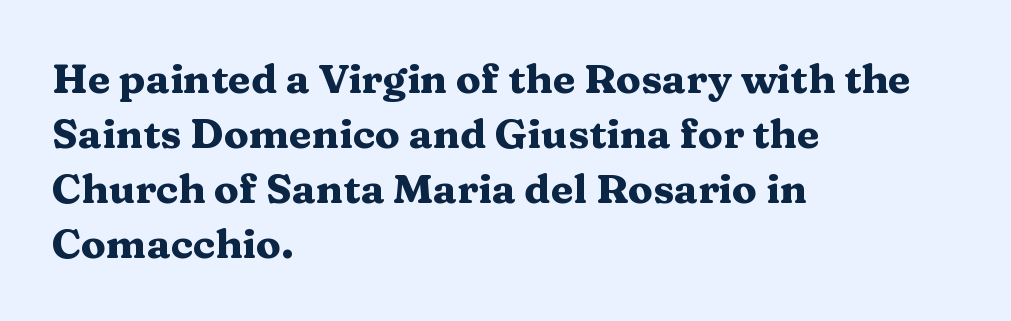
{"serif": "yes", "italic": "no", "bold": "yes", "weight": "heavy", "width": "wide", "stroke_contrast": "medium", "x_height": "medium", "monospaced": "no", "underline": "no", "align": "left", "line_spacing": "normal", "line_spacing_ratio": 1.34, "letter_spacing": "normal", "letter_spacing_em": 0.0, "glyph_px": 41}
